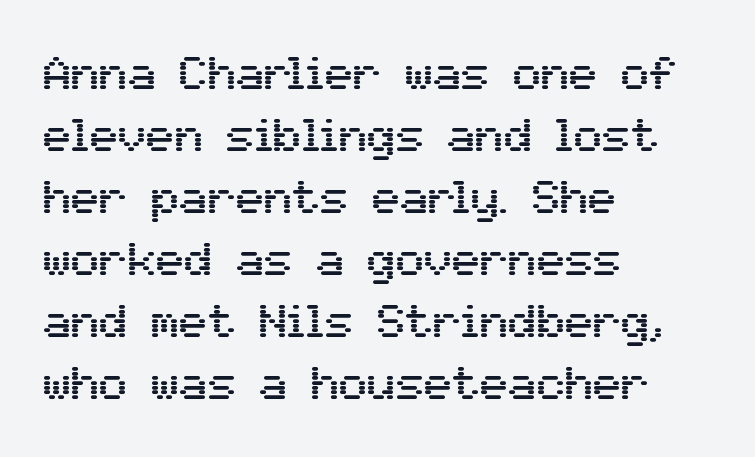
{"serif": "no", "italic": "no", "width": "normal", "stroke_contrast": "medium", "x_height": "medium", "monospaced": "no", "underline": "no", "align": "left", "line_spacing": "normal", "line_spacing_ratio": 1.32, "letter_spacing": "normal", "letter_spacing_em": 0.0, "glyph_px": 47}
